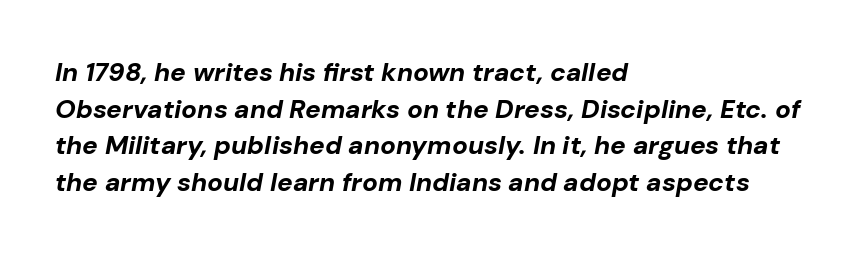
Q: Is the text bold? A: Yes.
Q: Is the text italic (slanted)? A: Yes, it leans right by about 10 degrees.
Q: Is the text underlined? A: No.
Q: How is the paragraph aligned? A: Left-aligned.
Q: Is the spacing between letters normal or unusually wide? A: Normal.
Q: Is the spacing between lines tight, normal or loose? A: Normal.
